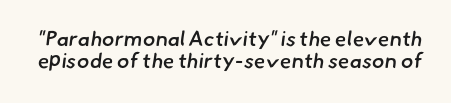
Q: Is the text bold? A: Semi-bold.
Q: Is the text underlined? A: No.
Q: Is the spacing between letters normal or unusually wide? A: Normal.
Q: Is the spacing between lines tight, normal or loose? A: Tight.
